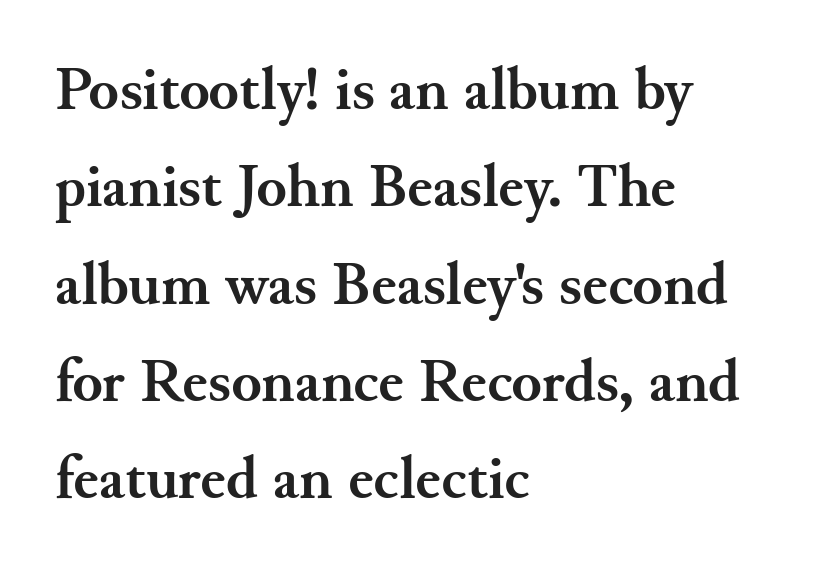
Notice how descenders clear the ascenders below comfortably — that's standard leading. Horizontally, the lines are justified to the leading edge only. The font's upright variant was chosen for this text. You could not count columns in this text — the font is proportionally spaced. Lines of text with bare space underneath.
